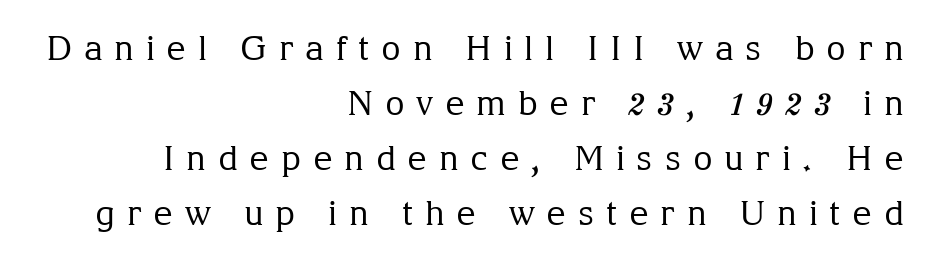
{"serif": "yes", "italic": "no", "bold": "no", "weight": "regular", "width": "normal", "stroke_contrast": "medium", "x_height": "medium", "monospaced": "no", "underline": "no", "align": "right", "line_spacing": "normal", "line_spacing_ratio": 1.62, "letter_spacing": "wide", "letter_spacing_em": 0.34, "glyph_px": 34}
